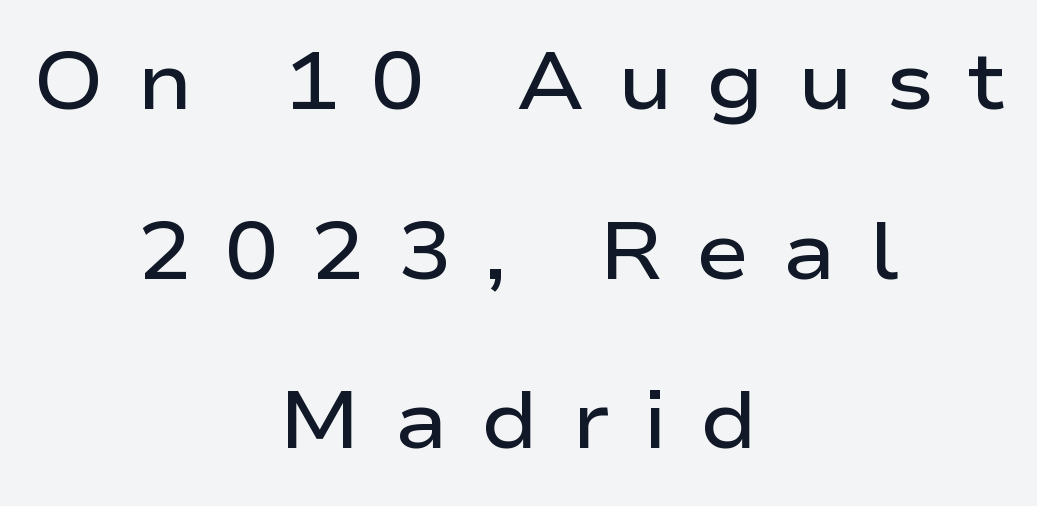
{"serif": "no", "italic": "no", "bold": "semi", "weight": "semibold", "width": "wide", "stroke_contrast": "low", "x_height": "medium", "monospaced": "no", "underline": "no", "align": "center", "line_spacing": "loose", "line_spacing_ratio": 2.12, "letter_spacing": "wide", "letter_spacing_em": 0.41, "glyph_px": 80}
